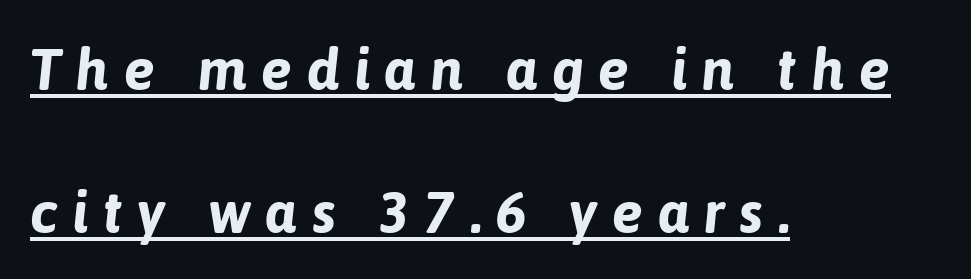
{"italic": "yes", "lean": "right", "slant_degrees": 6, "bold": "yes", "weight": "bold", "width": "normal", "stroke_contrast": "low", "x_height": "medium", "monospaced": "no", "underline": "yes", "align": "left", "line_spacing": "loose", "line_spacing_ratio": 2.47, "letter_spacing": "wide", "letter_spacing_em": 0.25, "glyph_px": 58}
